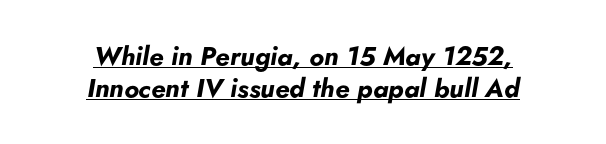
{"italic": "yes", "lean": "right", "slant_degrees": 5, "bold": "yes", "underline": "yes", "align": "center", "line_spacing_ratio": 1.22, "letter_spacing": "normal", "letter_spacing_em": 0.0, "glyph_px": 26}
